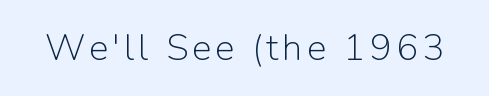
{"serif": "no", "italic": "no", "bold": "no", "weight": "light", "width": "normal", "stroke_contrast": "low", "x_height": "medium", "monospaced": "no", "underline": "no", "glyph_px": 37}
